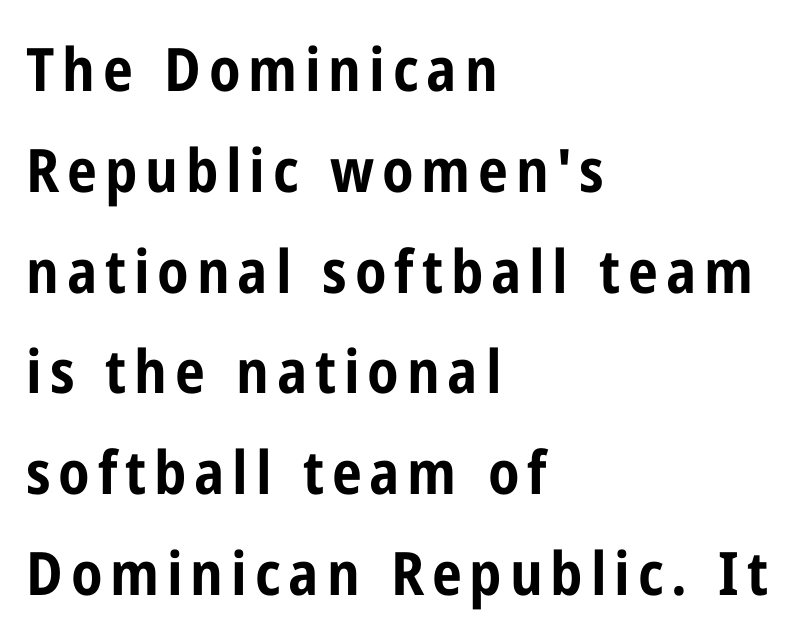
{"serif": "no", "italic": "no", "bold": "yes", "weight": "bold", "width": "condensed", "stroke_contrast": "low", "x_height": "medium", "monospaced": "no", "underline": "no", "align": "left", "line_spacing": "normal", "line_spacing_ratio": 1.68, "glyph_px": 60}
